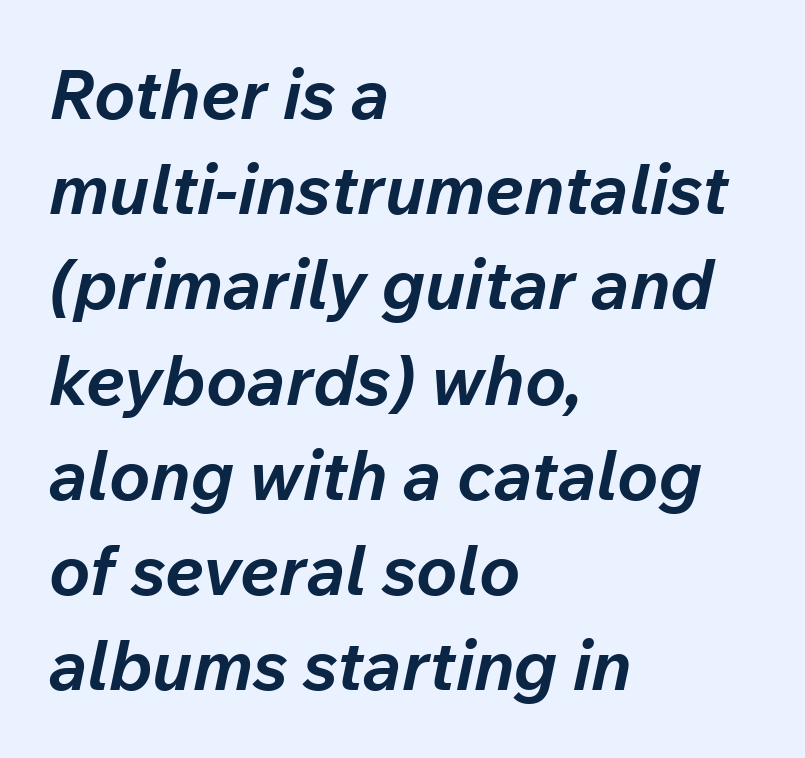
{"italic": "yes", "lean": "right", "slant_degrees": 12, "bold": "yes", "weight": "bold", "width": "normal", "stroke_contrast": "low", "x_height": "medium", "monospaced": "no", "underline": "no", "align": "left", "line_spacing": "normal", "line_spacing_ratio": 1.38, "letter_spacing": "normal", "letter_spacing_em": 0.0, "glyph_px": 69}
